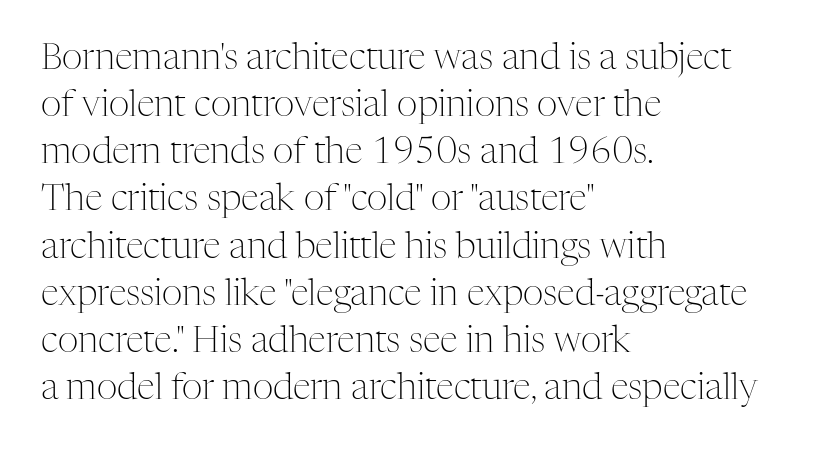
Line starts are locked; line ends wander. This sample uses an upright cut, with every glyph sitting square on the baseline. Weight: regular or lighter. Note: serifs present on the glyphs. The letterforms sit shoulder to shoulder at normal distance.
